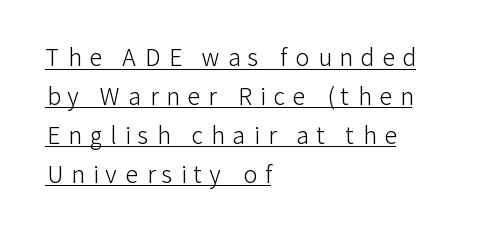
The image shows 23 px text type, upright; set left-aligned, normal line spacing (1.69x), unusually wide letter spacing (+0.35 em), underlined.
